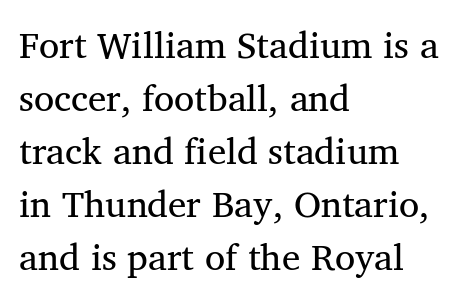
The image shows 37 px regular-weight serif type, upright; set left-aligned, normal line spacing (1.43x), normal letter spacing, not underlined; medium stroke contrast and a medium x-height.
